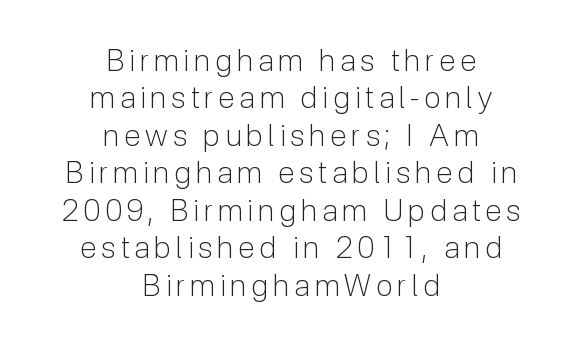
The image shows 30 px light sans-serif type, upright; set centered, normal line spacing (1.25x), not underlined; low stroke contrast and a medium x-height.
